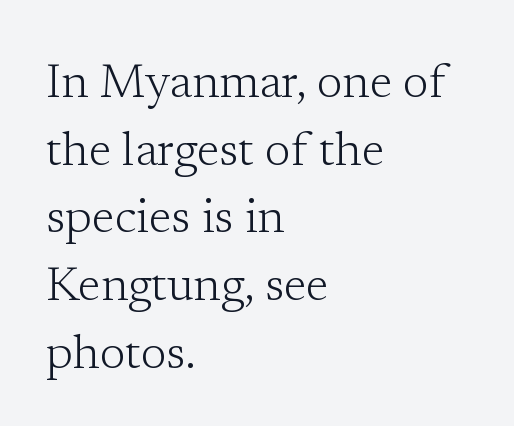
The letters advance in unequal steps, a hallmark of proportional type. Letter spacing: default. The passage is arranged the way most books set body copy — flush left. The rendering shows small feet on the letterforms — a serif design. Is the type heavy? It reads as light-to-regular instead.
